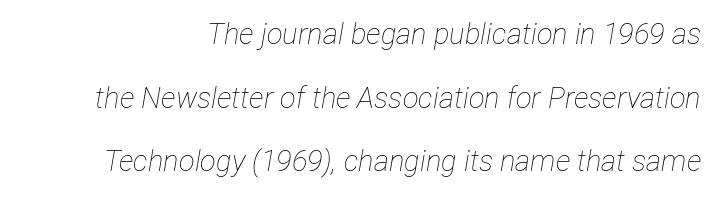
The image shows 29 px thin, condensed type, italic (leaning right); set loose line spacing (2.19x), normal letter spacing, not underlined; low stroke contrast and a medium x-height.
